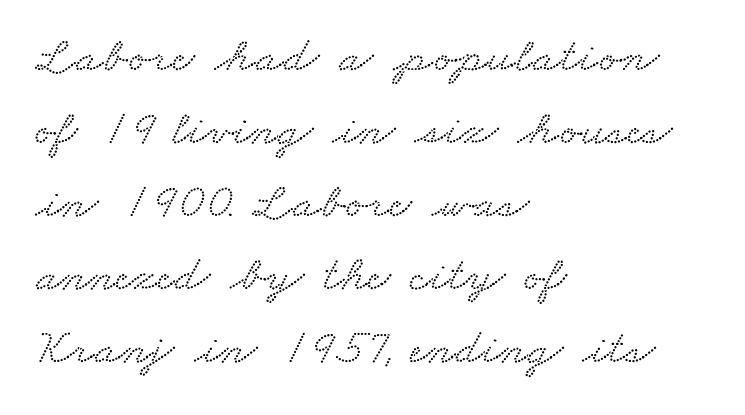
The image shows 50 px wide serif type; set left-aligned, normal line spacing (1.46x), normal letter spacing, not underlined; low stroke contrast and a small x-height.
